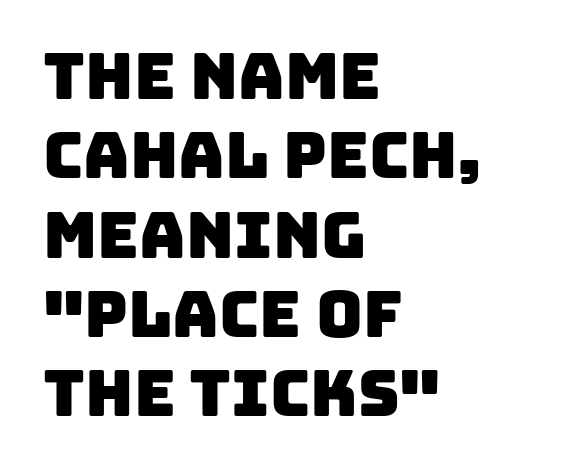
The image shows 64 px sans-serif type; set left-aligned, line spacing 1.24x, normal letter spacing, not underlined; low stroke contrast and a large x-height.
